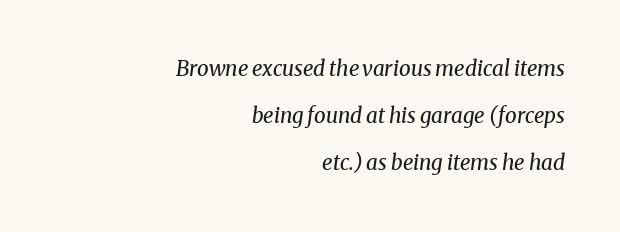
The letterforms sit shoulder to shoulder at normal distance. A quiet, ordinary-to-light weight characterises the typeface. Students, observe: this is what heavily led, spacious text looks like. This sample uses an oblique cut, with every glyph tilted off the vertical. Decoration check: the copy has no underline. Every row of glyphs terminates at an identical x-position on the right.
